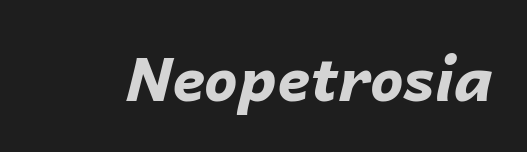
The image shows 60 px bold type, italic (leaning right); set normal letter spacing, not underlined; low stroke contrast and a medium x-height.
